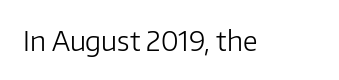
{"italic": "no", "bold": "no", "underline": "no", "letter_spacing": "normal", "letter_spacing_em": 0.0, "glyph_px": 27}
